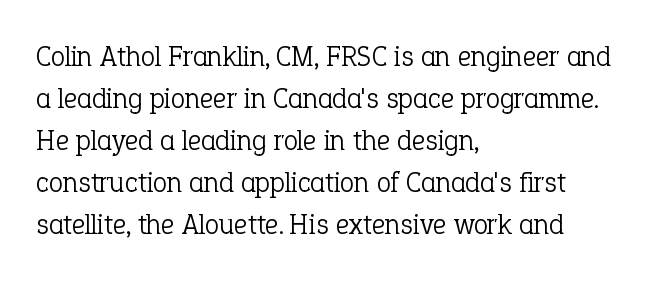
{"serif": "yes", "italic": "no", "bold": "no", "weight": "light", "width": "normal", "stroke_contrast": "low", "x_height": "medium", "monospaced": "no", "underline": "no", "align": "left", "line_spacing": "normal", "line_spacing_ratio": 1.45, "letter_spacing": "normal", "letter_spacing_em": 0.0, "glyph_px": 29}
